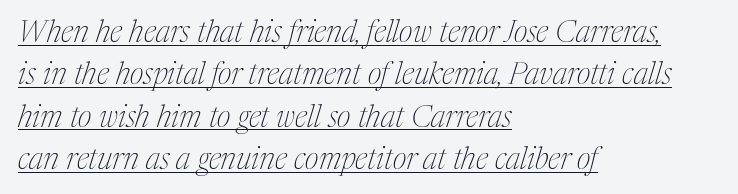
The image shows 30 px thin, condensed serif type, italic (leaning right); set left-aligned, normal line spacing (1.41x), normal letter spacing, underlined; medium stroke contrast and a medium x-height.
